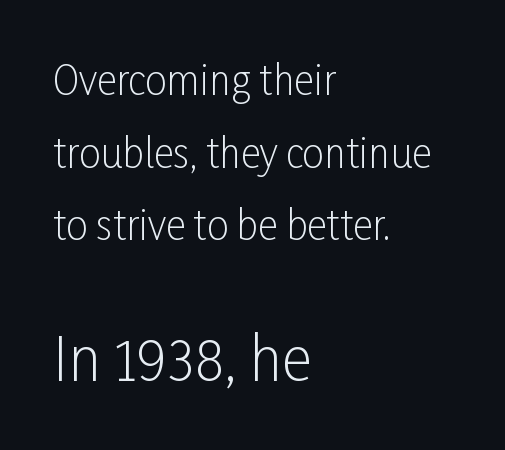
The text block is weighted toward the left margin, trailing off unevenly rightward. Whoever set this made the second block the dominant, larger element. Is there any slant? The stems are plumb. You could not count columns in this text — the font is proportionally spaced. Glyph-to-glyph distance matches everyday printed text.
